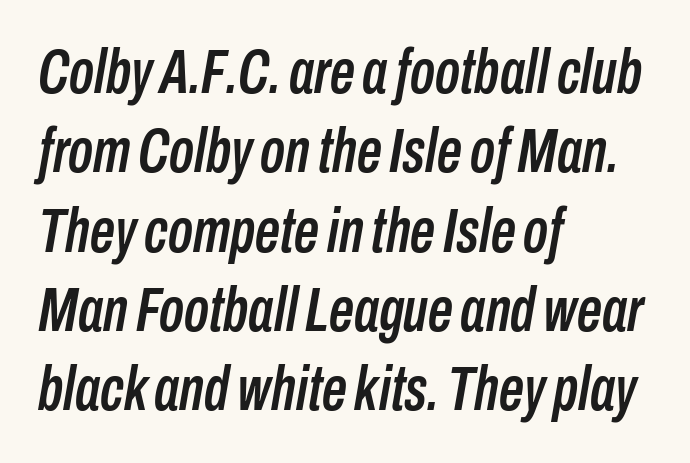
The image shows 62 px condensed type, italic (leaning right); set left-aligned, normal line spacing (1.28x), normal letter spacing, not underlined; low stroke contrast and a medium x-height.
